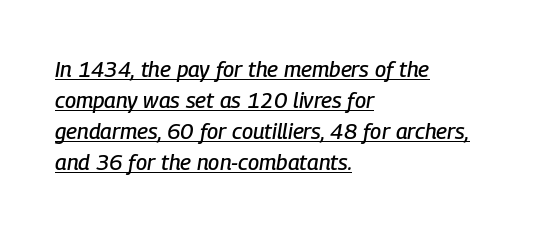
{"italic": "yes", "lean": "right", "slant_degrees": 9, "underline": "yes", "align": "left", "line_spacing": "normal", "line_spacing_ratio": 1.41, "letter_spacing": "normal", "letter_spacing_em": 0.0, "glyph_px": 22}
